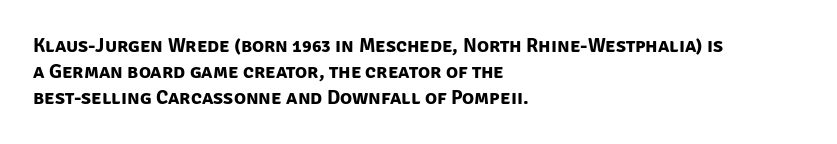
{"bold": "yes", "underline": "no", "align": "left", "line_spacing": "normal", "line_spacing_ratio": 1.31, "letter_spacing": "normal", "letter_spacing_em": 0.0, "glyph_px": 20}
